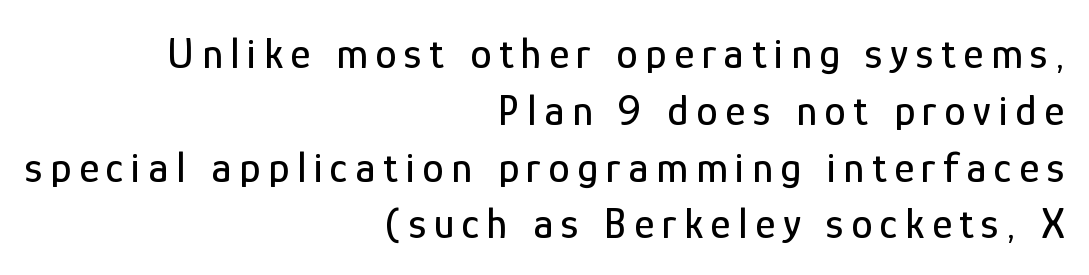
Q: Is the text italic (slanted)? A: No, it is upright.
Q: Is the typeface a serif or a sans-serif typeface? A: Sans-serif.
Q: Is the text underlined? A: No.
Q: How is the paragraph aligned? A: Right-aligned.
Q: Is the spacing between lines tight, normal or loose? A: Normal.
Q: Width (condensed, normal, or wide)? A: Condensed.
Q: Stroke contrast? A: Low.
Q: x-height? A: Medium.
Q: Monospaced? A: No.
